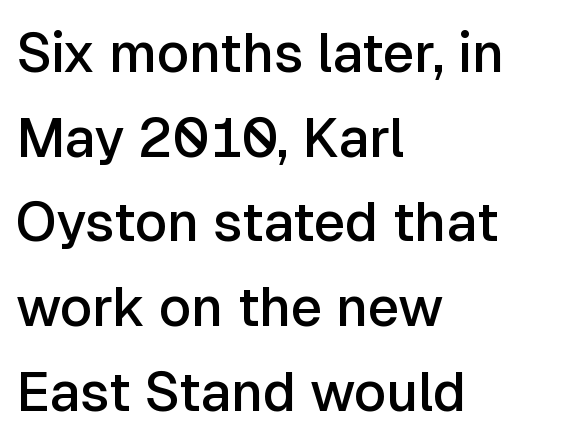
The image shows 55 px semibold sans-serif type, upright; set left-aligned, normal line spacing (1.54x), normal letter spacing, not underlined; low stroke contrast and a medium x-height.
